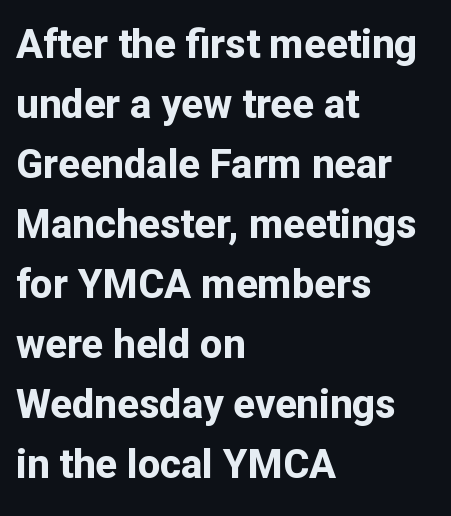
{"serif": "no", "italic": "no", "bold": "yes", "weight": "bold", "width": "normal", "stroke_contrast": "low", "x_height": "medium", "monospaced": "no", "underline": "no", "align": "left", "line_spacing": "normal", "line_spacing_ratio": 1.5, "letter_spacing": "normal", "letter_spacing_em": 0.0, "glyph_px": 40}
